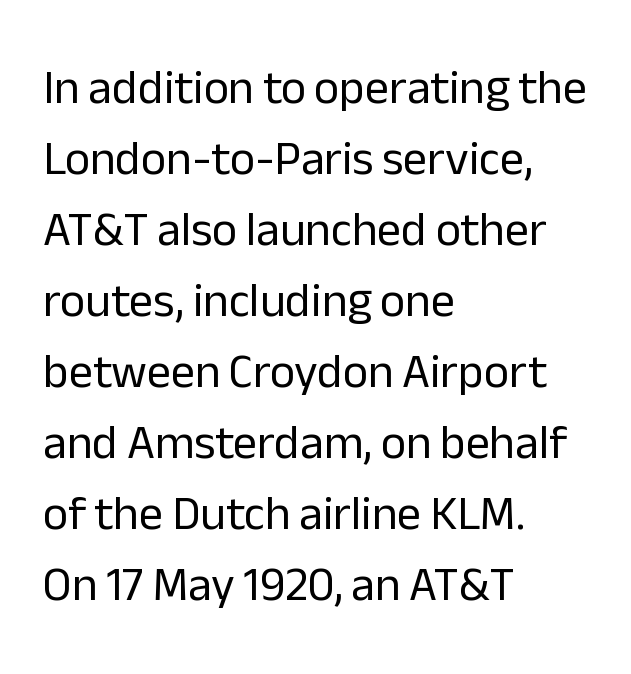
The characters are drawn with everyday or finer stroke widths. Horizontal bands of white between lines are of average thickness. The lettering stays uniformly vertical, giving the passage a roman look. A typesetter would call this proportional, since set widths differ per character. Check under the words: just untouched page.
